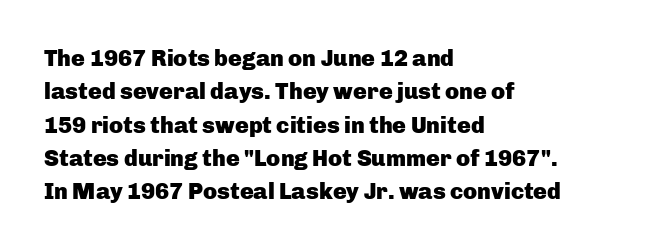
{"italic": "no", "bold": "yes", "underline": "no", "align": "left", "line_spacing": "normal", "line_spacing_ratio": 1.45, "letter_spacing": "normal", "letter_spacing_em": 0.0, "glyph_px": 23}
